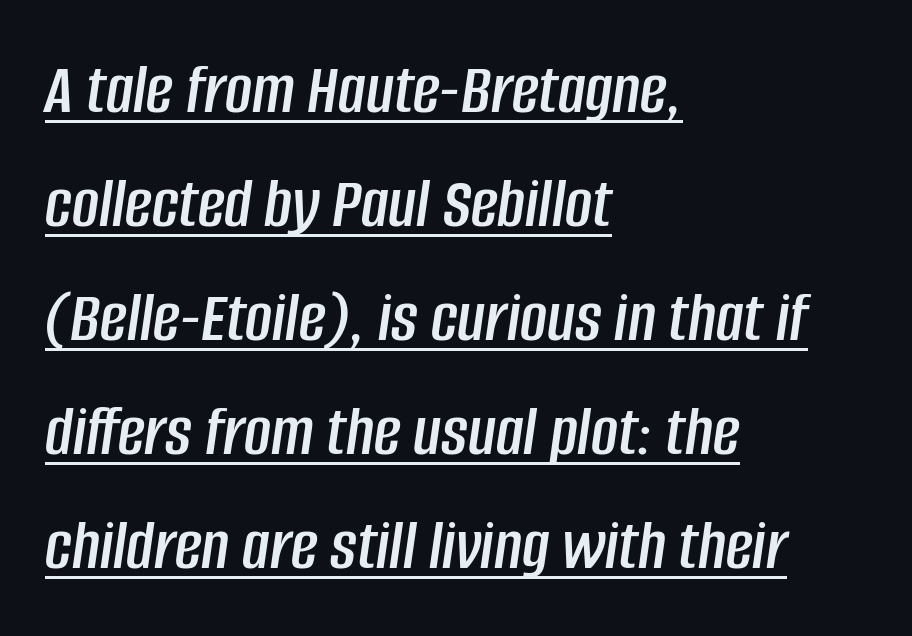
Q: Is the text italic (slanted)? A: Yes, it leans right by about 8 degrees.
Q: Is the text underlined? A: Yes.
Q: How is the paragraph aligned? A: Left-aligned.
Q: Is the spacing between letters normal or unusually wide? A: Normal.
Q: Is the spacing between lines tight, normal or loose? A: Normal.
Q: Width (condensed, normal, or wide)? A: Condensed.
Q: Stroke contrast? A: Low.
Q: x-height? A: Large.
Q: Monospaced? A: No.
